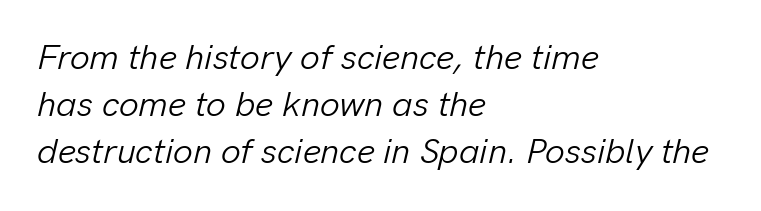
Q: Is the text bold? A: No.
Q: Is the text italic (slanted)? A: Yes, it leans right by about 13 degrees.
Q: Is the text underlined? A: No.
Q: How is the paragraph aligned? A: Left-aligned.
Q: Is the spacing between letters normal or unusually wide? A: Normal.
Q: Is the spacing between lines tight, normal or loose? A: Normal.
Q: Width (condensed, normal, or wide)? A: Normal.
Q: Stroke contrast? A: Low.
Q: x-height? A: Medium.
Q: Monospaced? A: No.
